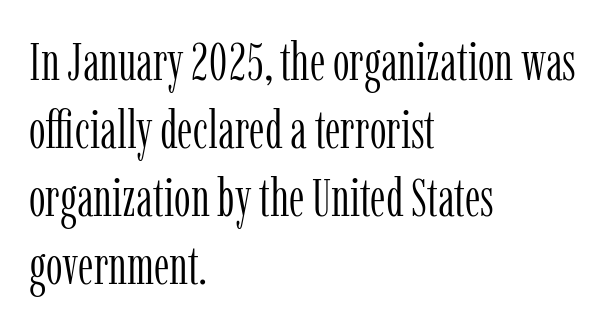
{"serif": "yes", "italic": "no", "bold": "no", "weight": "light", "width": "condensed", "stroke_contrast": "low", "x_height": "medium", "monospaced": "no", "underline": "no", "align": "left", "line_spacing": "normal", "line_spacing_ratio": 1.28, "letter_spacing": "normal", "letter_spacing_em": 0.0, "glyph_px": 53}
